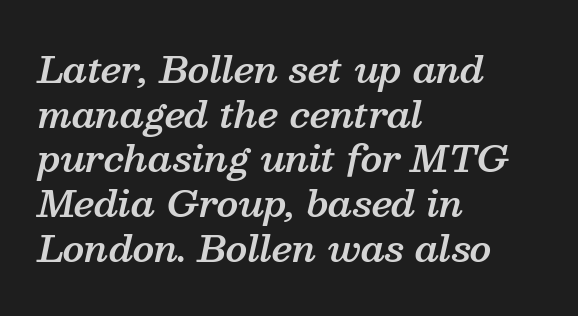
{"serif": "yes", "italic": "yes", "lean": "right", "slant_degrees": 13, "bold": "semi", "weight": "semibold", "width": "normal", "stroke_contrast": "medium", "x_height": "medium", "monospaced": "no", "underline": "no", "align": "left", "line_spacing_ratio": 1.24, "letter_spacing": "normal", "letter_spacing_em": 0.0, "glyph_px": 36}
